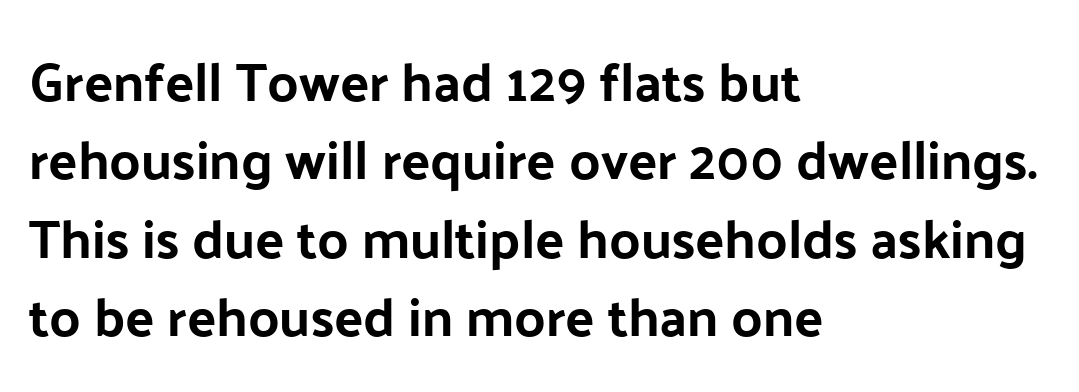
{"serif": "no", "italic": "no", "bold": "yes", "weight": "bold", "width": "normal", "stroke_contrast": "low", "x_height": "medium", "monospaced": "no", "underline": "no", "align": "left", "line_spacing": "normal", "line_spacing_ratio": 1.45, "letter_spacing": "normal", "letter_spacing_em": 0.0, "glyph_px": 54}
